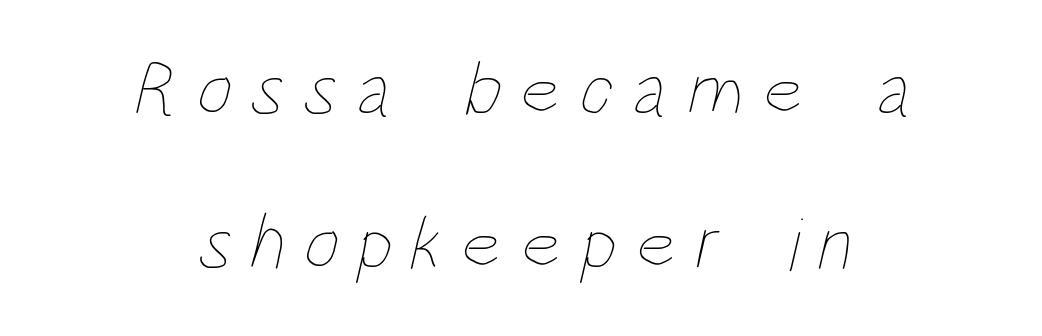
{"bold": "no", "weight": "thin", "width": "condensed", "stroke_contrast": "low", "x_height": "large", "monospaced": "no", "underline": "no", "align": "center", "line_spacing": "loose", "line_spacing_ratio": 2.0, "letter_spacing": "wide", "letter_spacing_em": 0.24, "glyph_px": 77}
